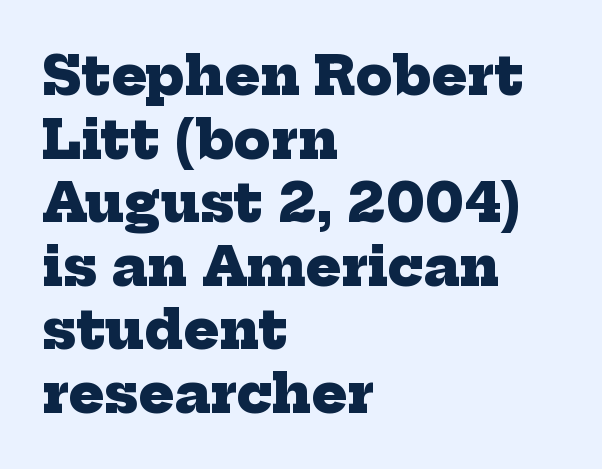
Is the type bold? Yes — the strokes are clearly thick and heavy. Plain, unruled lines of type. The tracking reads as untouched default to a designer's eye. Character widths vary here, with narrow letters taking less room than wide ones. Check where the strokes stop: tiny serifs finish them off.
